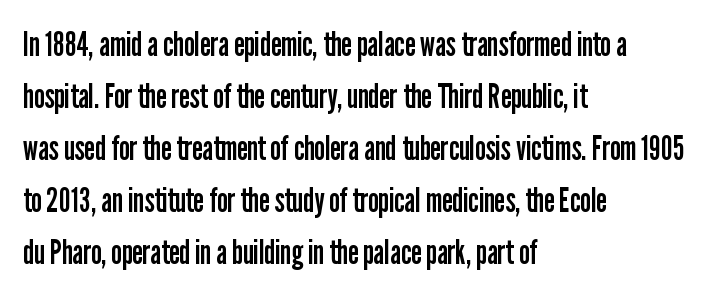
{"serif": "no", "italic": "no", "bold": "no", "weight": "regular", "width": "condensed", "stroke_contrast": "low", "x_height": "medium", "monospaced": "no", "underline": "no", "align": "left", "line_spacing": "normal", "line_spacing_ratio": 1.53, "letter_spacing": "normal", "letter_spacing_em": 0.0, "glyph_px": 34}
